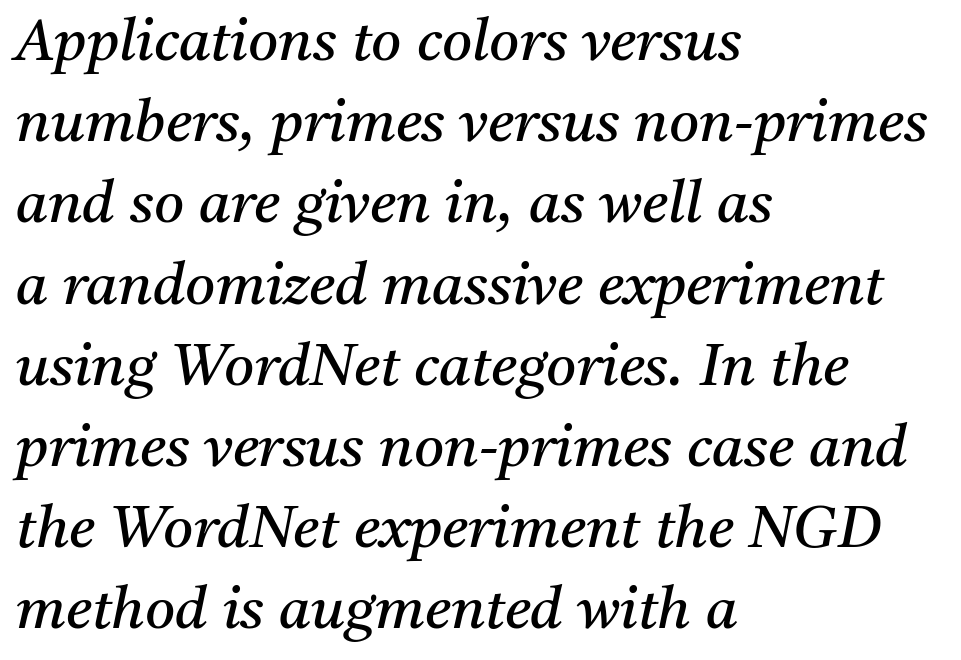
No extra ink here — the face is not bold. Interline gaps are of average width in this sample. The area under the type is left untouched. It's the slanting kind of type.
